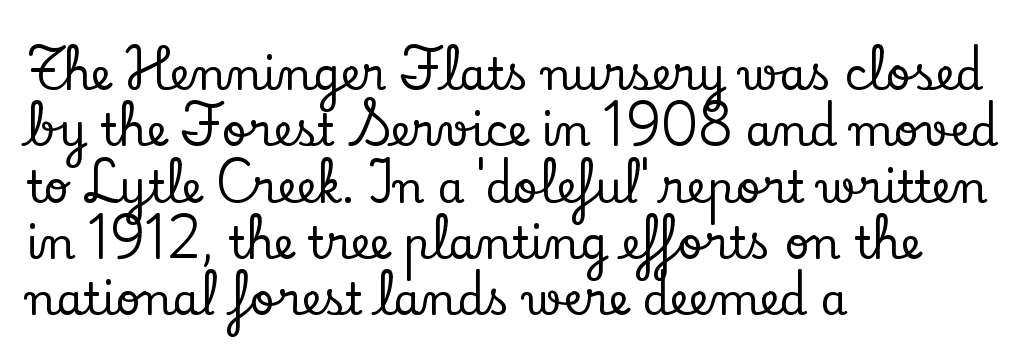
Is this a fixed-width face? No — the glyphs have proportional, varying widths. Tall strokes in this sample are plumb rather than angled. Is this a sans? No — the strokes have serifs. Here the glyphs are tracked normally, forming tight word shapes. Descenders hang freely into open space.
